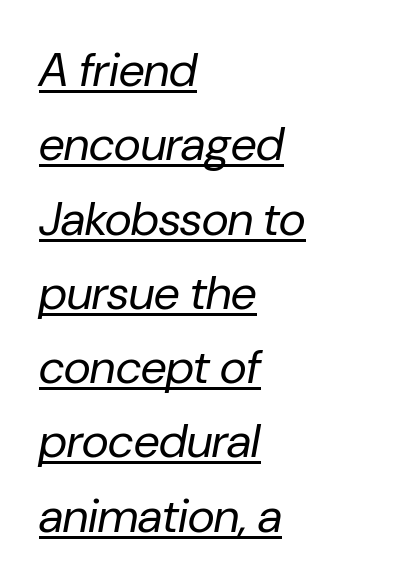
Q: Is the text bold? A: No.
Q: Is the text italic (slanted)? A: Yes, it leans right by about 10 degrees.
Q: Is the text underlined? A: Yes.
Q: How is the paragraph aligned? A: Left-aligned.
Q: Is the spacing between letters normal or unusually wide? A: Normal.
Q: Is the spacing between lines tight, normal or loose? A: Normal.
Q: Width (condensed, normal, or wide)? A: Normal.
Q: Stroke contrast? A: Low.
Q: x-height? A: Medium.
Q: Monospaced? A: No.
